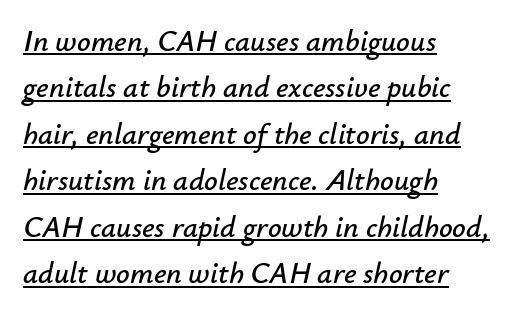
{"italic": "yes", "lean": "right", "slant_degrees": 12, "width": "normal", "stroke_contrast": "low", "x_height": "small", "monospaced": "no", "underline": "yes", "align": "left", "line_spacing": "normal", "line_spacing_ratio": 1.55, "letter_spacing": "normal", "letter_spacing_em": 0.0, "glyph_px": 30}
